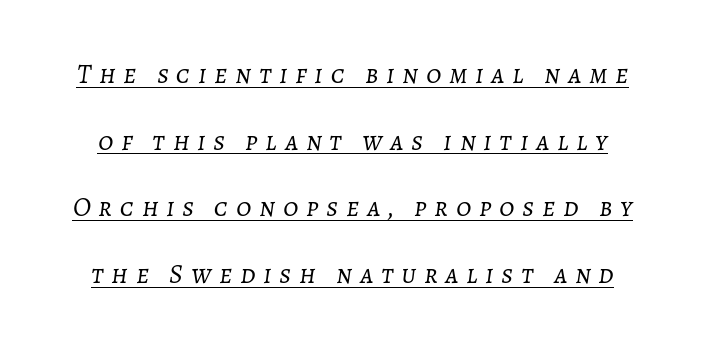
The image shows 27 px text type, italic (leaning right); set loose line spacing (2.47x), unusually wide letter spacing (+0.29 em), underlined.
